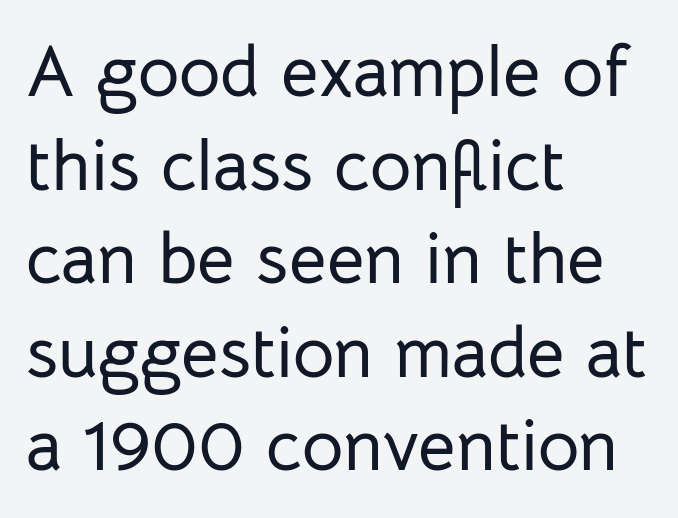
Reading down the column, the eye jumps a familiar distance to each next line. If you drew a ruler down the left edge, every line would touch it. Just letters on the line, the space beneath them empty. Is this a fixed-width face? No — the glyphs have proportional, varying widths.
